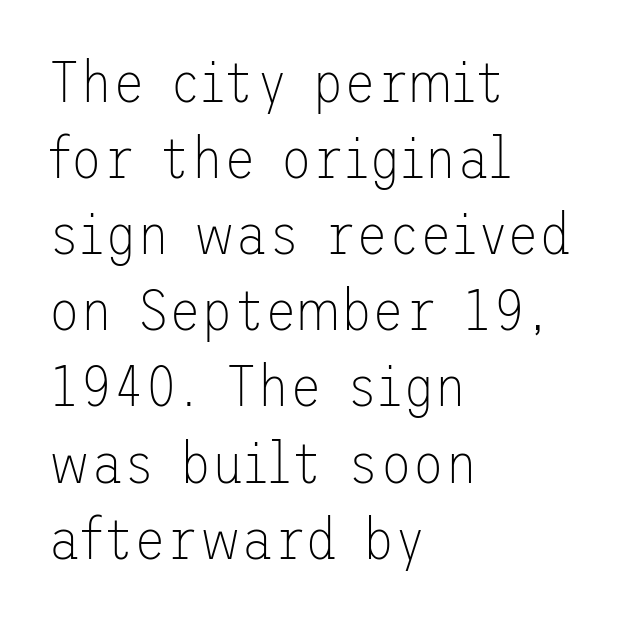
{"serif": "no", "italic": "no", "bold": "no", "weight": "thin", "width": "normal", "stroke_contrast": "low", "x_height": "medium", "underline": "no", "align": "left", "line_spacing": "normal", "line_spacing_ratio": 1.29, "letter_spacing": "normal", "letter_spacing_em": 0.0, "glyph_px": 59}
